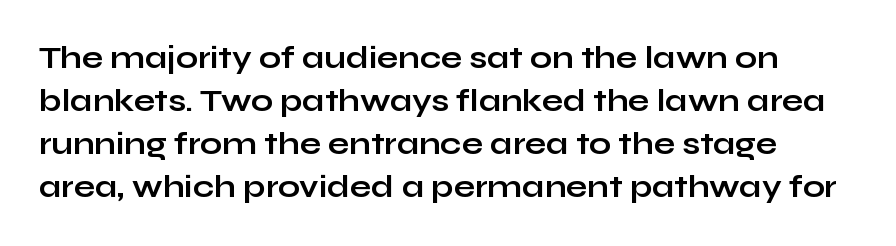
{"serif": "no", "italic": "no", "bold": "yes", "weight": "bold", "width": "wide", "stroke_contrast": "low", "x_height": "medium", "monospaced": "no", "underline": "no", "line_spacing": "normal", "line_spacing_ratio": 1.39, "letter_spacing": "normal", "letter_spacing_em": 0.0, "glyph_px": 31}
